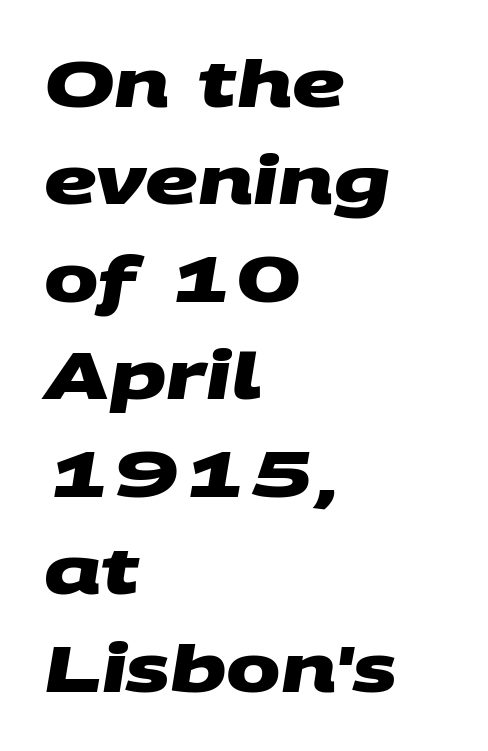
What kind of face is this? One without serifs — a sans. Looks like regular typesetting: each glyph gets only the width it needs. The strip under each line holds only bare page. Set as a true bold cut, around the 700 mark. The text block is weighted toward the left margin, trailing off unevenly rightward.
